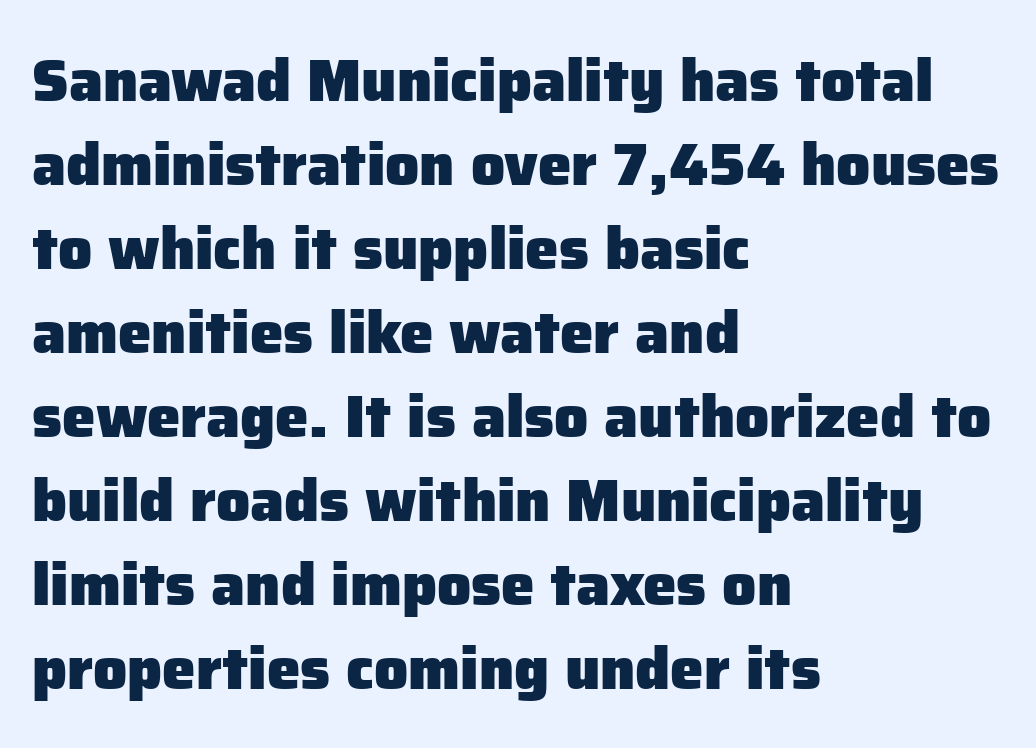
{"serif": "no", "italic": "no", "bold": "yes", "weight": "heavy", "width": "normal", "stroke_contrast": "low", "x_height": "medium", "monospaced": "no", "underline": "no", "align": "left", "line_spacing": "normal", "line_spacing_ratio": 1.4, "letter_spacing": "normal", "letter_spacing_em": 0.0, "glyph_px": 60}
